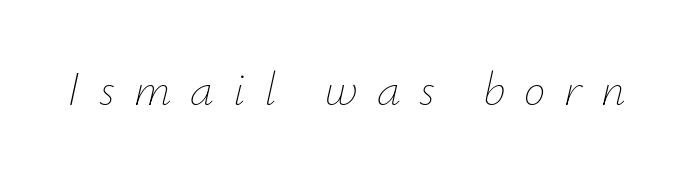
The image shows 48 px thin type, italic (leaning right); set unusually wide letter spacing (+0.39 em), not underlined; low stroke contrast and a small x-height.
